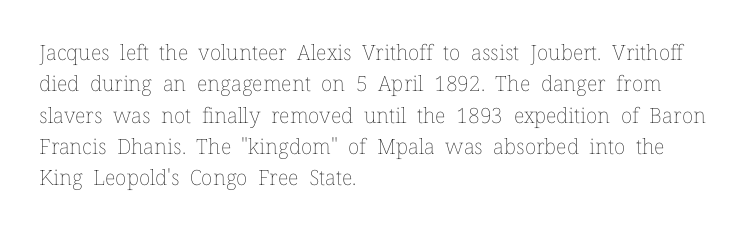
The image shows 21 px text type, upright; set left-aligned, normal line spacing (1.49x), normal letter spacing, not underlined.
